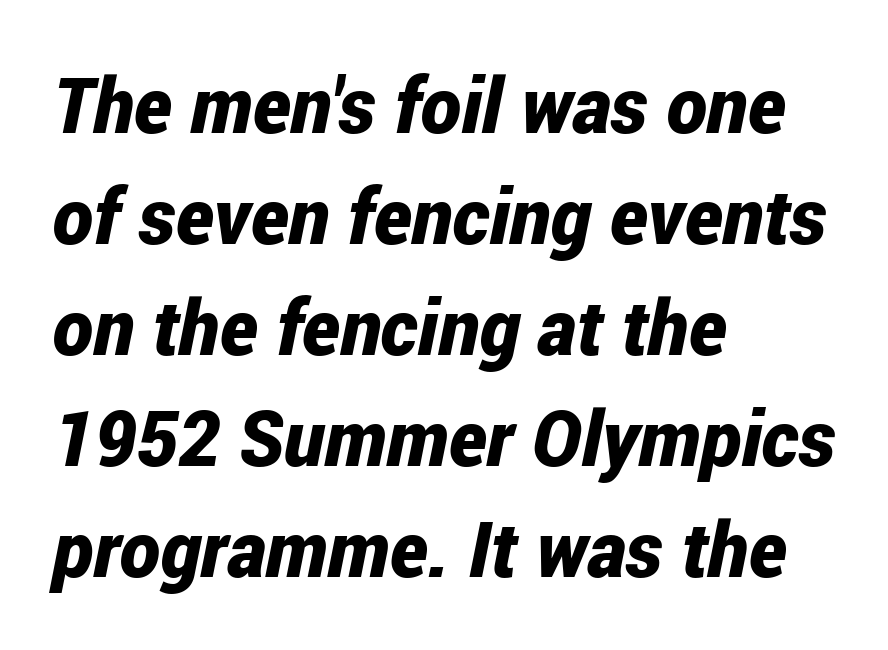
Q: Is the text bold? A: Yes.
Q: Is the text italic (slanted)? A: Yes, it leans right by about 12 degrees.
Q: Is the text underlined? A: No.
Q: How is the paragraph aligned? A: Left-aligned.
Q: Is the spacing between letters normal or unusually wide? A: Normal.
Q: Is the spacing between lines tight, normal or loose? A: Normal.
Q: Width (condensed, normal, or wide)? A: Condensed.
Q: Stroke contrast? A: Low.
Q: x-height? A: Medium.
Q: Monospaced? A: No.
